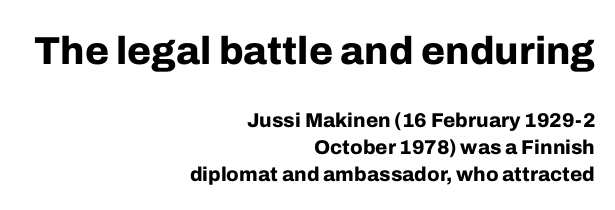
Q: Is the text bold? A: Yes.
Q: Is the text italic (slanted)? A: No, it is upright.
Q: Is the typeface a serif or a sans-serif typeface? A: Sans-serif.
Q: Is the text underlined? A: No.
Q: How is the paragraph aligned? A: Right-aligned.
Q: Is the spacing between letters normal or unusually wide? A: Normal.
Q: Is the spacing between lines tight, normal or loose? A: Normal.
Q: Which block of text is set in a larger size, the first (top) or the second (bottom)? A: The first (top) one.
Q: Width (condensed, normal, or wide)? A: Normal.
Q: Stroke contrast? A: Low.
Q: x-height? A: Medium.
Q: Monospaced? A: No.
